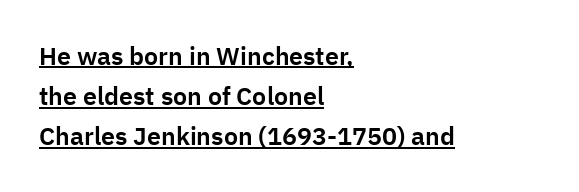
Q: Is the text italic (slanted)? A: No, it is upright.
Q: Is the text underlined? A: Yes.
Q: How is the paragraph aligned? A: Left-aligned.
Q: Is the spacing between letters normal or unusually wide? A: Normal.
Q: Is the spacing between lines tight, normal or loose? A: Normal.
